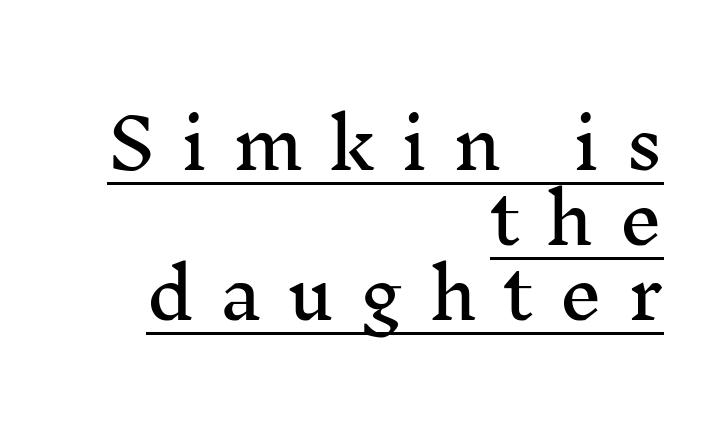
The image shows 68 px serif type, upright; set right-aligned, tight line spacing (1.1x), unusually wide letter spacing (+0.38 em), underlined; medium stroke contrast and a medium x-height.
